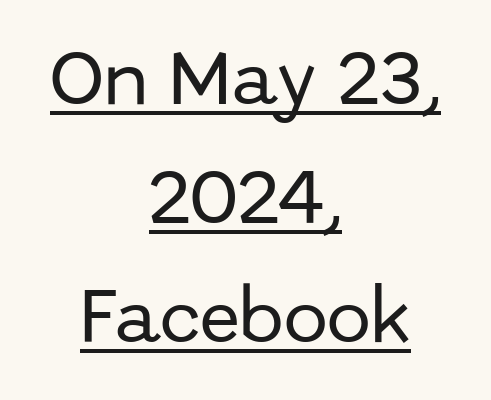
Q: Is the text italic (slanted)? A: No, it is upright.
Q: Is the typeface a serif or a sans-serif typeface? A: Sans-serif.
Q: Is the text underlined? A: Yes.
Q: How is the paragraph aligned? A: Centered.
Q: Is the spacing between letters normal or unusually wide? A: Normal.
Q: Is the spacing between lines tight, normal or loose? A: Loose.
Q: Width (condensed, normal, or wide)? A: Normal.
Q: Stroke contrast? A: Low.
Q: x-height? A: Medium.
Q: Monospaced? A: No.
